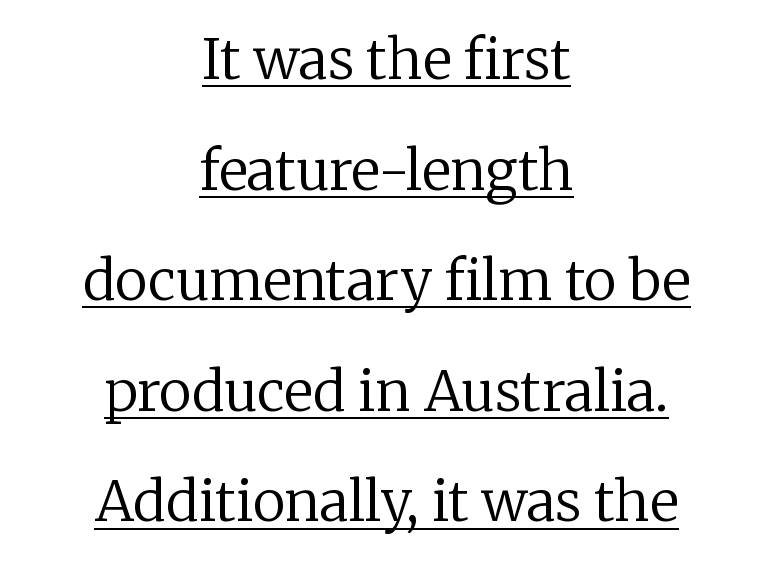
{"serif": "yes", "italic": "no", "bold": "no", "weight": "regular", "width": "normal", "stroke_contrast": "low", "x_height": "medium", "monospaced": "no", "underline": "yes", "align": "center", "line_spacing": "loose", "line_spacing_ratio": 2.01, "letter_spacing": "normal", "letter_spacing_em": 0.0, "glyph_px": 55}
